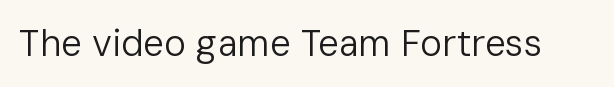
The image shows 37 px regular-weight sans-serif type, upright; set normal letter spacing, not underlined; low stroke contrast and a medium x-height.
